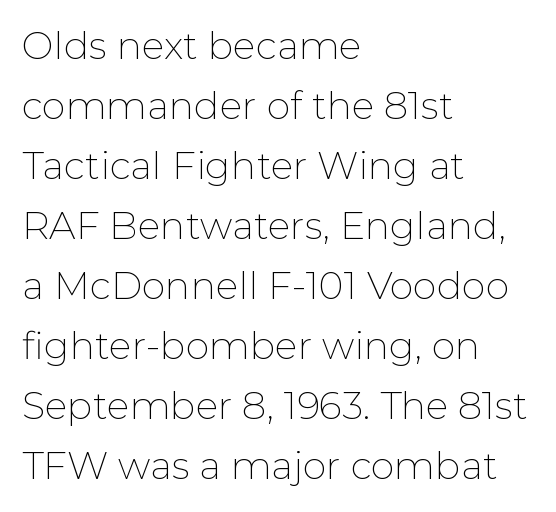
The image shows 38 px thin sans-serif type, upright; set left-aligned, normal line spacing (1.58x), normal letter spacing, not underlined; low stroke contrast and a medium x-height.
